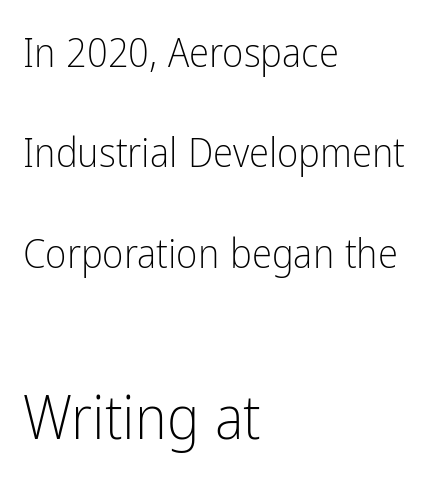
Q: Is the text bold? A: No.
Q: Is the text italic (slanted)? A: No, it is upright.
Q: Is the typeface a serif or a sans-serif typeface? A: Sans-serif.
Q: Is the text underlined? A: No.
Q: How is the paragraph aligned? A: Left-aligned.
Q: Is the spacing between letters normal or unusually wide? A: Normal.
Q: Is the spacing between lines tight, normal or loose? A: Loose.
Q: Which block of text is set in a larger size, the first (top) or the second (bottom)? A: The second (bottom) one.
Q: Width (condensed, normal, or wide)? A: Condensed.
Q: Stroke contrast? A: Low.
Q: x-height? A: Medium.
Q: Monospaced? A: No.
